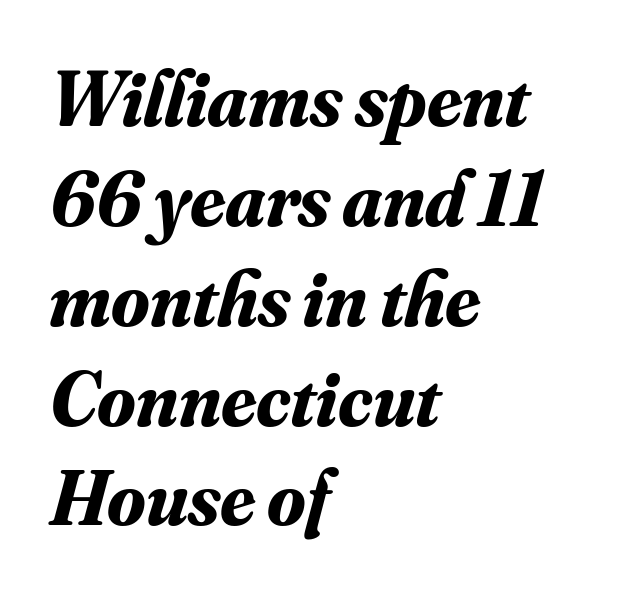
The image shows 78 px bold serif type, italic (leaning right); set left-aligned, normal line spacing (1.28x), normal letter spacing, not underlined; medium stroke contrast and a small x-height.
